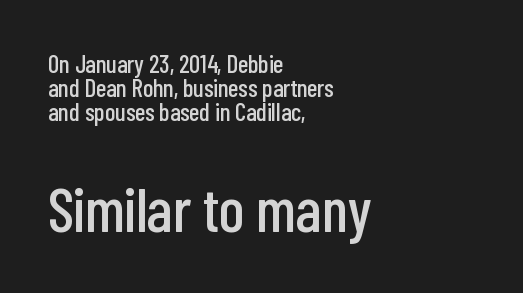
Q: Is the text italic (slanted)? A: No, it is upright.
Q: Is the typeface a serif or a sans-serif typeface? A: Sans-serif.
Q: Is the text underlined? A: No.
Q: How is the paragraph aligned? A: Left-aligned.
Q: Is the spacing between letters normal or unusually wide? A: Normal.
Q: Is the spacing between lines tight, normal or loose? A: Tight.
Q: Which block of text is set in a larger size, the first (top) or the second (bottom)? A: The second (bottom) one.
Q: Width (condensed, normal, or wide)? A: Condensed.
Q: Stroke contrast? A: Low.
Q: x-height? A: Medium.
Q: Monospaced? A: No.
